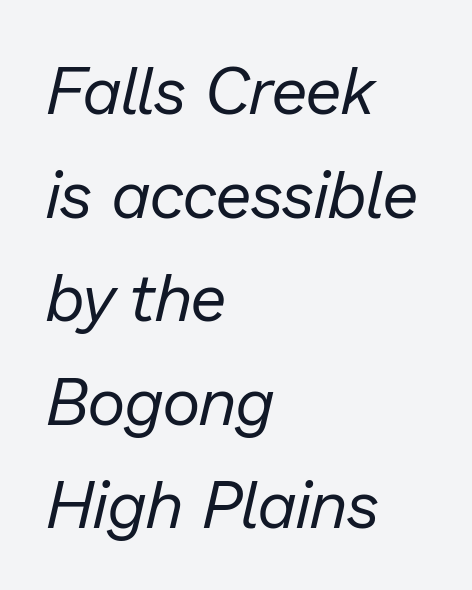
Posture: slanted. The rendering anchors every line to the left-hand side. Underlining? Definitely not there. One glance says typical: line gaps are just what's usual. Standard letterfit; no display-style spreading of the glyphs. Stems and bowls with no extra thickness — not bold.
